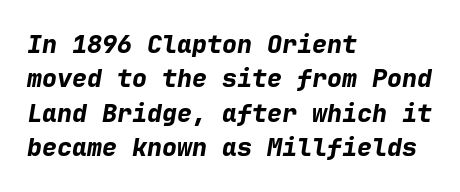
Q: Is the text bold? A: Yes.
Q: Is the text italic (slanted)? A: Yes, it leans right by about 9 degrees.
Q: Is the text underlined? A: No.
Q: How is the paragraph aligned? A: Left-aligned.
Q: Is the spacing between letters normal or unusually wide? A: Normal.
Q: Is the spacing between lines tight, normal or loose? A: Normal.
